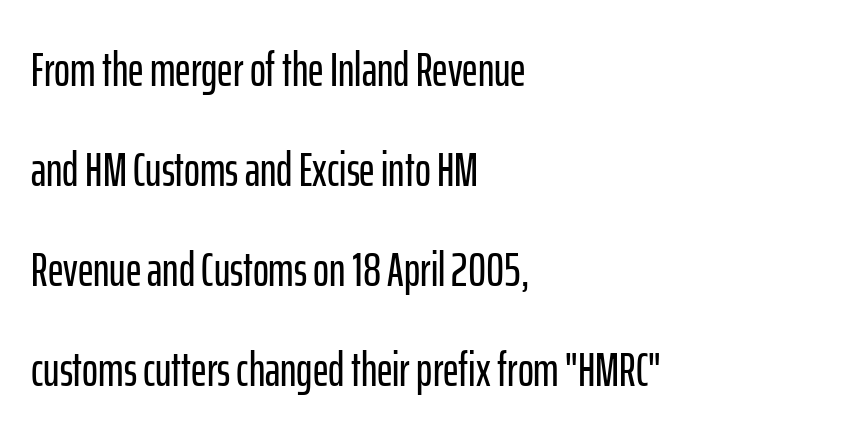
Q: Is the text italic (slanted)? A: No, it is upright.
Q: Is the typeface a serif or a sans-serif typeface? A: Sans-serif.
Q: Is the text underlined? A: No.
Q: How is the paragraph aligned? A: Left-aligned.
Q: Is the spacing between letters normal or unusually wide? A: Normal.
Q: Is the spacing between lines tight, normal or loose? A: Loose.
Q: Width (condensed, normal, or wide)? A: Condensed.
Q: Stroke contrast? A: Low.
Q: x-height? A: Medium.
Q: Monospaced? A: No.
